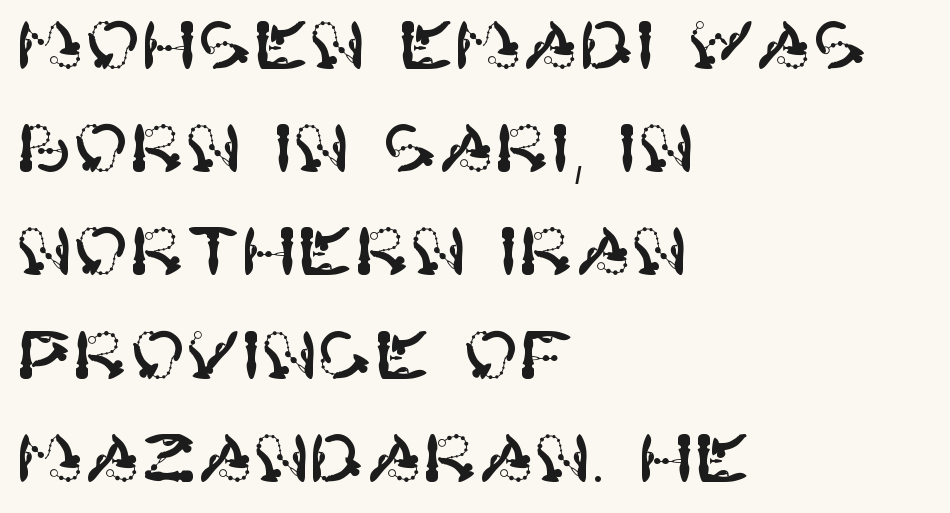
The image shows 67 px sans-serif type, upright; set left-aligned, normal line spacing (1.54x), normal letter spacing, not underlined; high stroke contrast and a large x-height.
